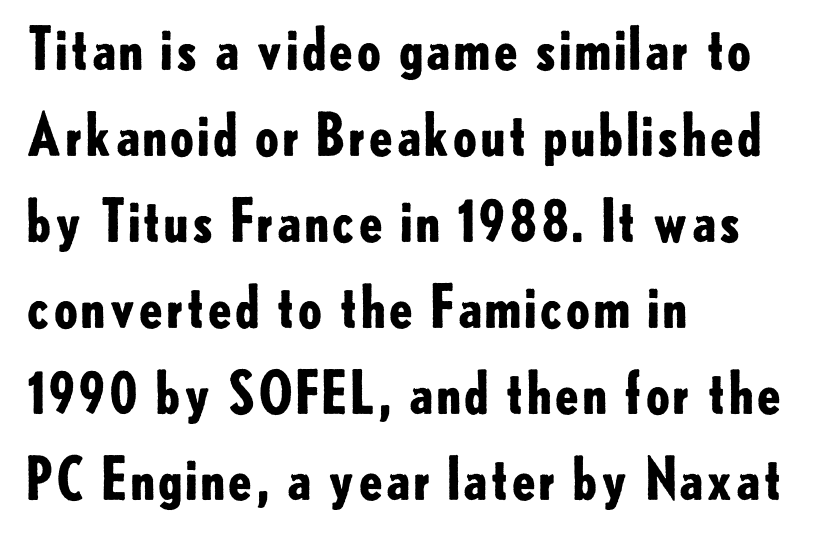
The image shows 57 px bold sans-serif type, upright; set left-aligned, normal line spacing (1.51x), normal letter spacing, not underlined; low stroke contrast and a small x-height.
